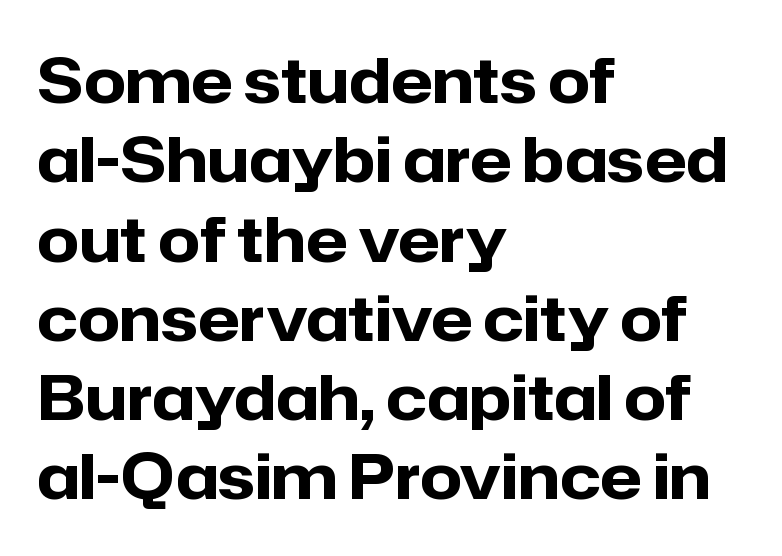
Q: Is the text bold? A: Yes.
Q: Is the text italic (slanted)? A: No, it is upright.
Q: Is the typeface a serif or a sans-serif typeface? A: Sans-serif.
Q: Is the text underlined? A: No.
Q: How is the paragraph aligned? A: Left-aligned.
Q: Is the spacing between letters normal or unusually wide? A: Normal.
Q: Is the spacing between lines tight, normal or loose? A: Normal.
Q: Width (condensed, normal, or wide)? A: Normal.
Q: Stroke contrast? A: Low.
Q: x-height? A: Medium.
Q: Monospaced? A: No.
